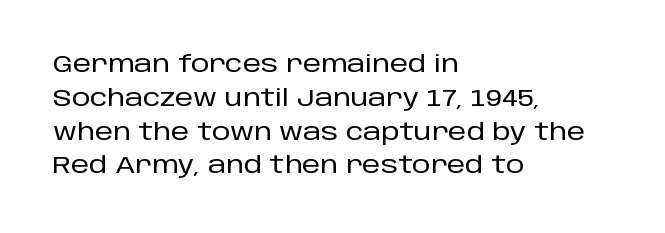
Q: Is the text italic (slanted)? A: No, it is upright.
Q: Is the text underlined? A: No.
Q: How is the paragraph aligned? A: Left-aligned.
Q: Is the spacing between letters normal or unusually wide? A: Normal.
Q: Is the spacing between lines tight, normal or loose? A: Normal.
